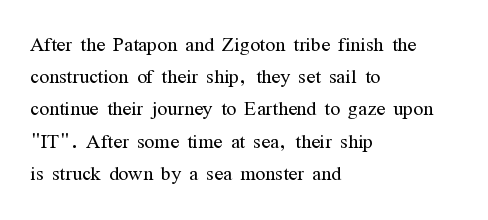
{"italic": "no", "bold": "no", "underline": "no", "align": "left", "line_spacing_ratio": 1.24, "letter_spacing": "normal", "letter_spacing_em": 0.0, "glyph_px": 26}
